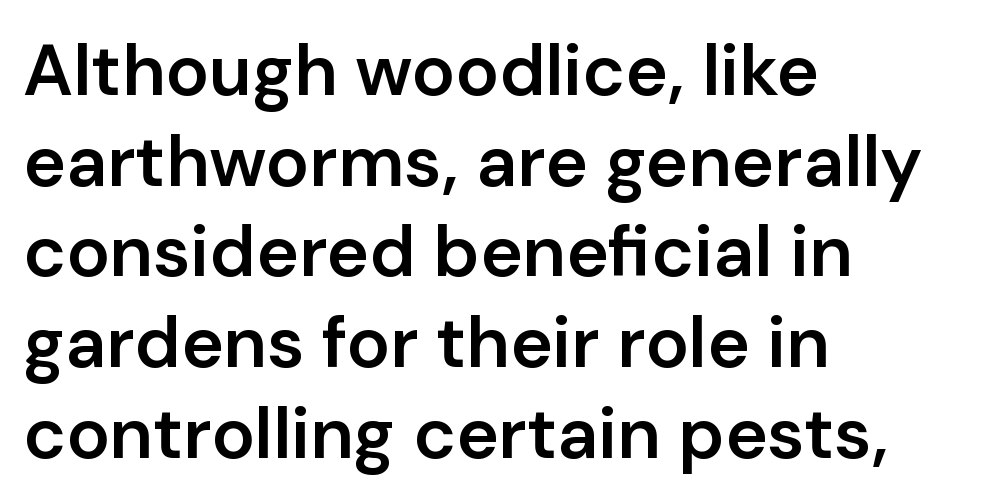
{"serif": "no", "italic": "no", "bold": "semi", "weight": "semibold", "width": "normal", "stroke_contrast": "low", "x_height": "medium", "monospaced": "no", "underline": "no", "align": "left", "line_spacing": "normal", "line_spacing_ratio": 1.26, "letter_spacing": "normal", "letter_spacing_em": 0.0, "glyph_px": 72}
